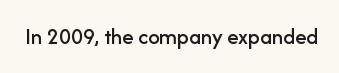
The image shows 23 px text type, upright; set normal letter spacing, not underlined.
